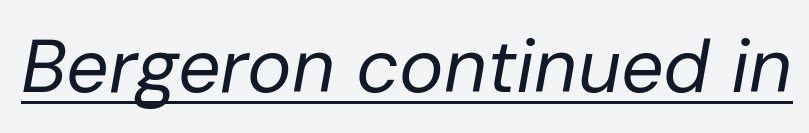
Honestly, the underline is the first thing you notice here. Characters follow at the spacing the type designer built in. The strokes are not fattened; the text isn't bold. Designer's note — italics engaged. You could not count columns in this text — the font is proportionally spaced.
